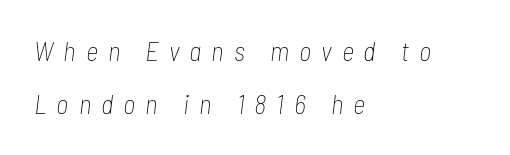
Has an underline been added? It has not. The specimen reads as italic at a glance. Summary of weight: not heavy and not bold. Each new line begins a long way beneath the previous one. Is the block centered? No — it sits flush against the left margin. This rendering widens character spacing well past its baseline value.
